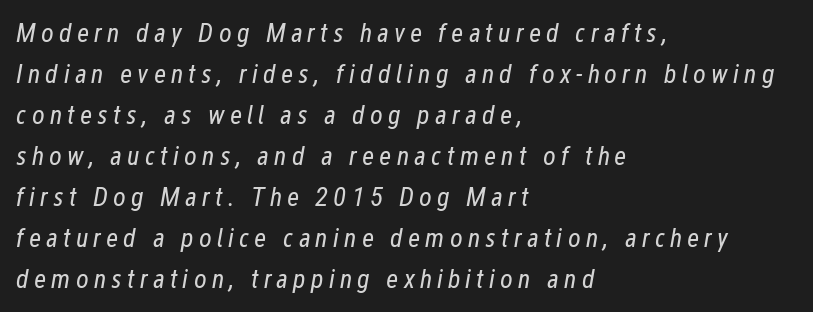
{"italic": "yes", "lean": "right", "slant_degrees": 12, "bold": "no", "underline": "no", "align": "left", "line_spacing": "normal", "line_spacing_ratio": 1.52, "glyph_px": 27}
